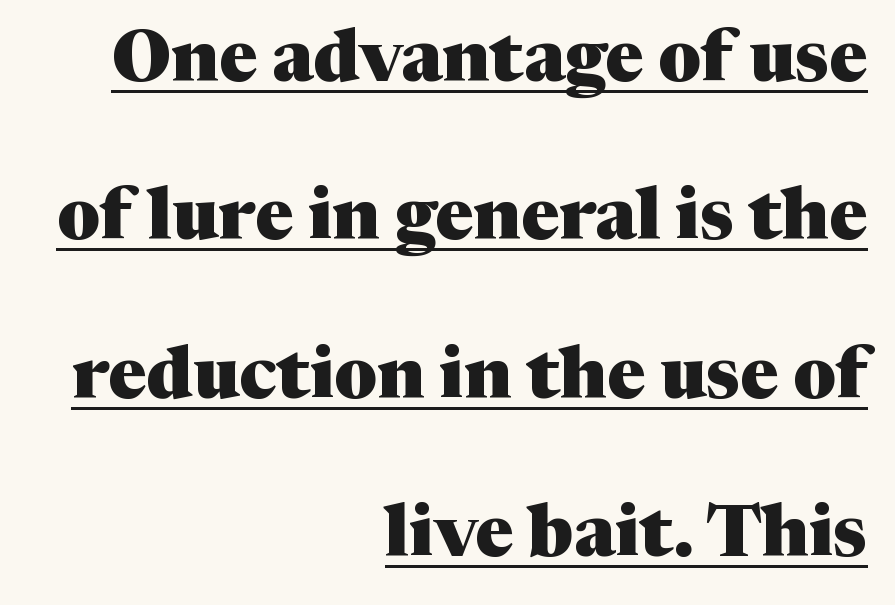
{"serif": "yes", "italic": "no", "bold": "yes", "weight": "heavy", "width": "normal", "stroke_contrast": "medium", "x_height": "medium", "monospaced": "no", "underline": "yes", "align": "right", "line_spacing": "loose", "line_spacing_ratio": 2.2, "letter_spacing": "normal", "letter_spacing_em": 0.0, "glyph_px": 72}
